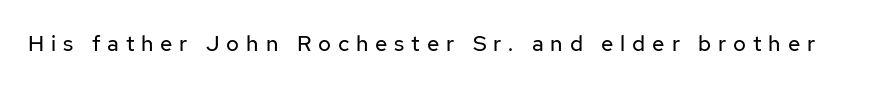
The image shows 22 px text type, upright; set unusually wide letter spacing (+0.31 em), not underlined.
